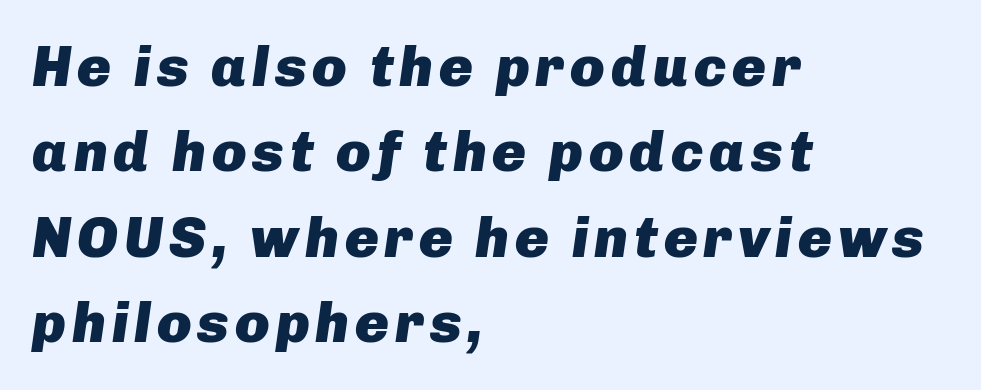
Italic: yes, the glyphs are oblique. Unmarked baselines from the first word to the last. The letters are bold, with thick, heavy strokes. This sample has the flowing, uneven cadence of proportional lettering. Leading: standard. The setting favours the left margin, as ordinary paragraphs usually do.
